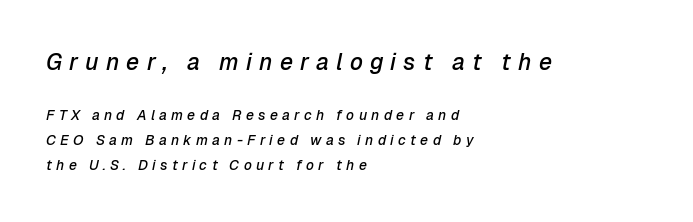
Q: Is the text bold? A: Semi-bold.
Q: Is the text italic (slanted)? A: Yes, it leans right by about 12 degrees.
Q: Is the text underlined? A: No.
Q: How is the paragraph aligned? A: Left-aligned.
Q: Is the spacing between letters normal or unusually wide? A: Unusually wide.
Q: Which block of text is set in a larger size, the first (top) or the second (bottom)? A: The first (top) one.
